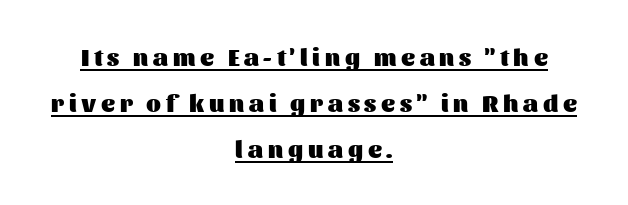
Inter-character spacing is expanded well beyond the font's built-in metrics. Honestly, the rows look like they've been pulled way apart. These lines carry a lot of weight — the face is fully bold. Posture: vertical.
